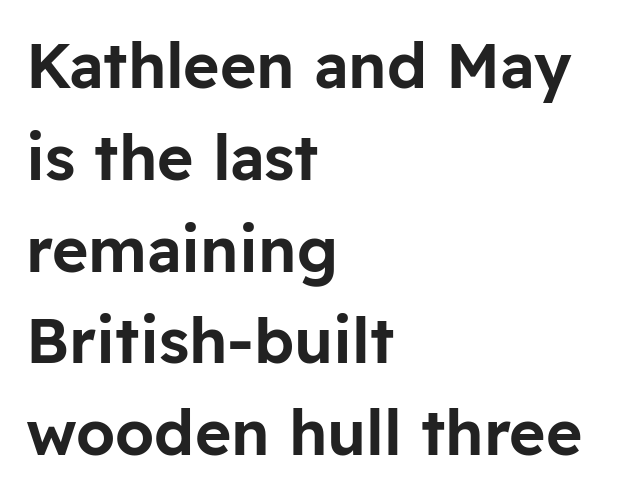
{"serif": "no", "italic": "no", "width": "normal", "stroke_contrast": "low", "x_height": "medium", "monospaced": "no", "underline": "no", "align": "left", "line_spacing": "normal", "line_spacing_ratio": 1.48, "letter_spacing": "normal", "letter_spacing_em": 0.0, "glyph_px": 62}
